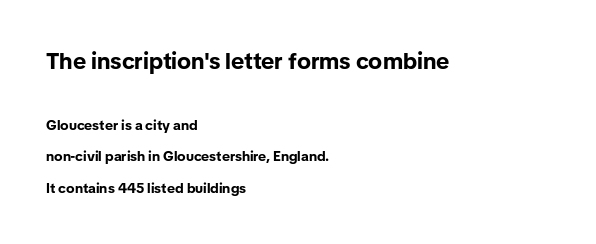
Q: Is the text bold? A: Yes.
Q: Is the text italic (slanted)? A: No, it is upright.
Q: Is the text underlined? A: No.
Q: How is the paragraph aligned? A: Left-aligned.
Q: Is the spacing between letters normal or unusually wide? A: Normal.
Q: Is the spacing between lines tight, normal or loose? A: Loose.
Q: Which block of text is set in a larger size, the first (top) or the second (bottom)? A: The first (top) one.
